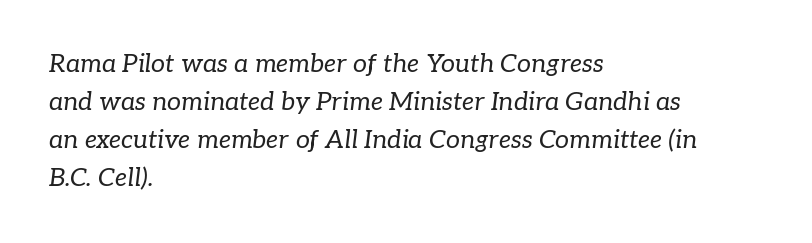
Stems here are at most as thick as an everyday book face. Between one letter and the next there's only the usual sliver of space. Rendered with sloped, italic letterforms. These lines sit exactly where default settings would place them. No word sits above an underline. This rendering uses left alignment, leaving the right contour irregular.
